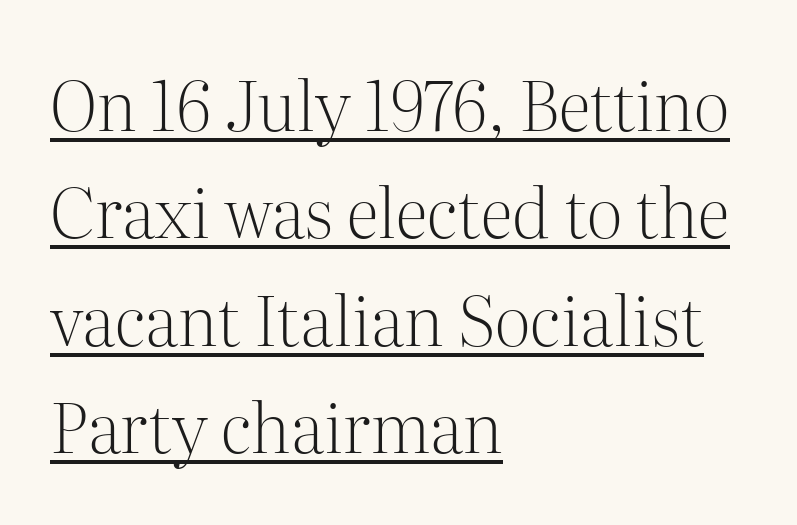
Q: Is the text bold? A: No.
Q: Is the text italic (slanted)? A: No, it is upright.
Q: Is the typeface a serif or a sans-serif typeface? A: Serif.
Q: Is the text underlined? A: Yes.
Q: How is the paragraph aligned? A: Left-aligned.
Q: Is the spacing between letters normal or unusually wide? A: Normal.
Q: Is the spacing between lines tight, normal or loose? A: Normal.
Q: Width (condensed, normal, or wide)? A: Normal.
Q: Stroke contrast? A: Medium.
Q: x-height? A: Medium.
Q: Monospaced? A: No.
